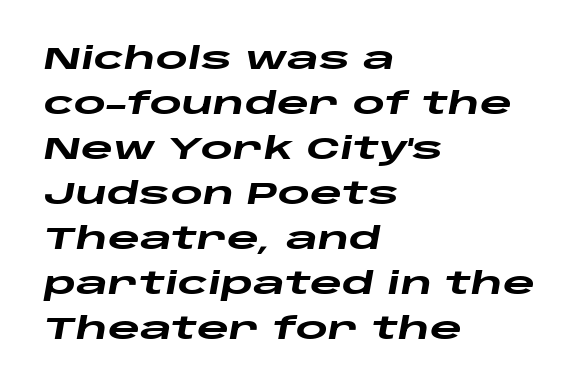
The image shows 31 px heavy, wide type, italic (leaning right); set left-aligned, normal line spacing (1.45x), normal letter spacing, not underlined; low stroke contrast and a large x-height.
